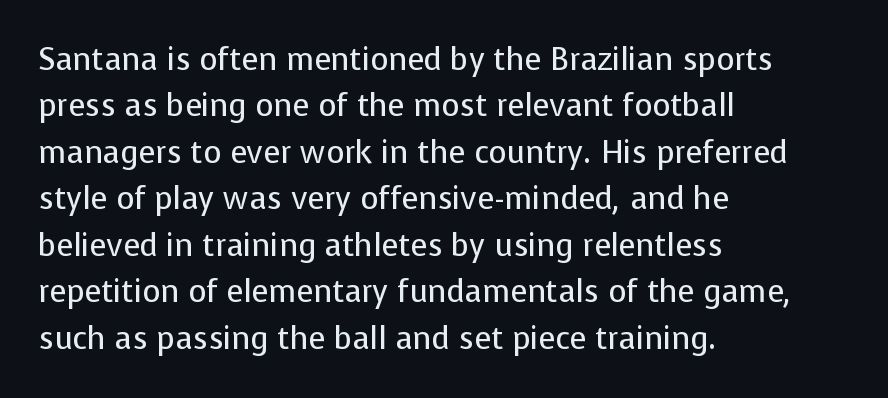
Characters remain perfectly vertical along every line. Default kerning and tracking; the words read as compact shapes. Vertically, the passage feels balanced, rows spaced as you'd expect. This sample uses a sans-serif face.
